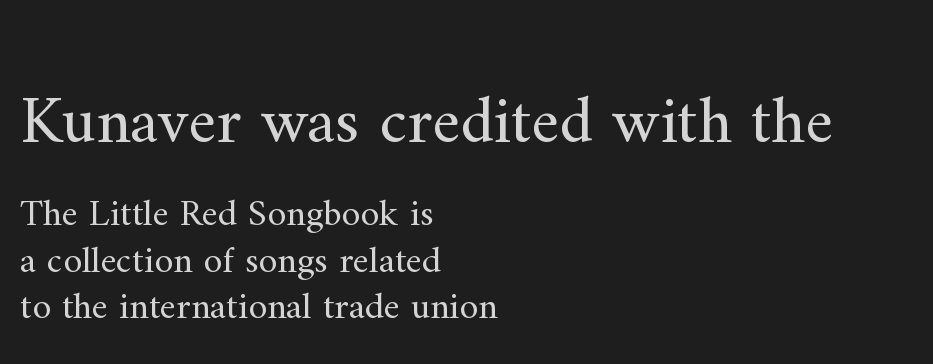
{"serif": "yes", "italic": "no", "bold": "no", "weight": "regular", "width": "normal", "stroke_contrast": "medium", "x_height": "small", "monospaced": "no", "underline": "no", "align": "left", "line_spacing_ratio": 1.23, "letter_spacing": "normal", "letter_spacing_em": 0.0, "larger_block": "first", "size_ratio": 1.76, "glyph_px": 67}
